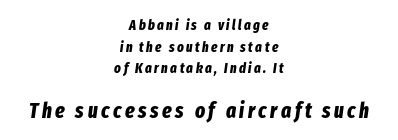
{"italic": "yes", "lean": "right", "slant_degrees": 8, "bold": "yes", "underline": "no", "align": "center", "line_spacing": "normal", "line_spacing_ratio": 1.55, "larger_block": "second", "size_ratio": 1.5, "glyph_px": 21}
